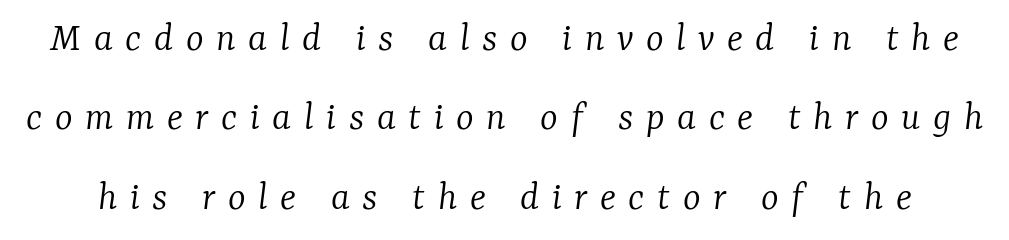
{"serif": "yes", "italic": "yes", "lean": "right", "slant_degrees": 7, "bold": "no", "weight": "light", "width": "normal", "stroke_contrast": "low", "x_height": "medium", "monospaced": "no", "underline": "no", "line_spacing_ratio": 1.89, "letter_spacing": "wide", "letter_spacing_em": 0.3, "glyph_px": 42}
